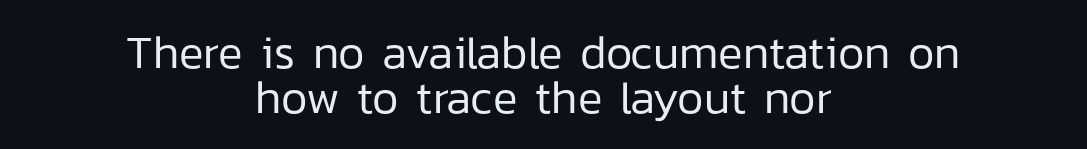
Think of a printed novel: that variable character pitch is what you see here. Interline gaps are noticeably narrow in this sample. The lines are quadded center. Does the lettering tilt? It doesn't — this is upright. The glyphs are unaccompanied by any horizontal stroke below them.
